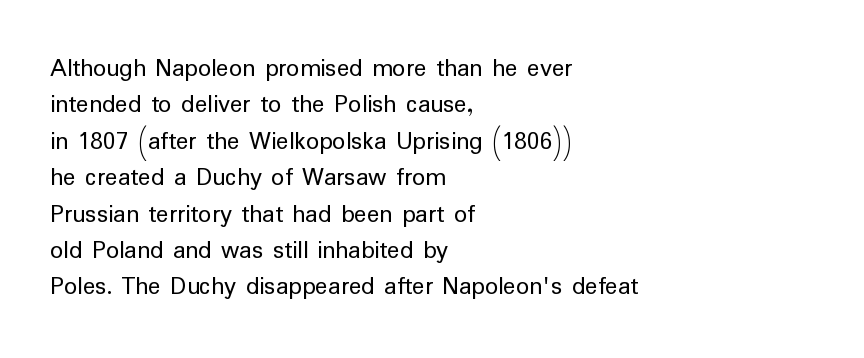
Short and long lines alike share a common starting point at left. The typeface has the unassuming heft of standard copy or less. Is the letter spacing exaggerated? No — it looks like the ordinary default. Has an underline been added? It has not. Posture: vertical.
